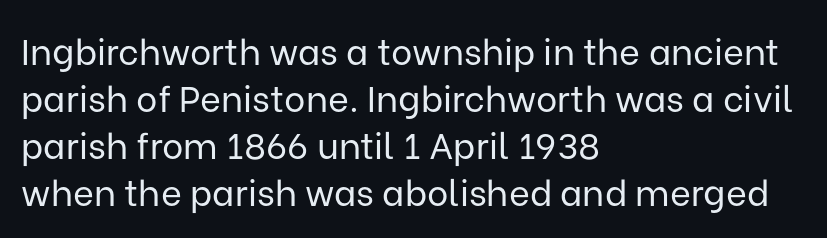
The image shows 36 px regular-weight sans-serif type, upright; set left-aligned, normal line spacing (1.31x), normal letter spacing, not underlined; low stroke contrast and a medium x-height.
